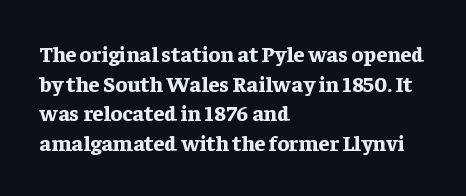
The image shows 22 px bold type, upright; set left-aligned, normal line spacing (1.35x), normal letter spacing, not underlined.
